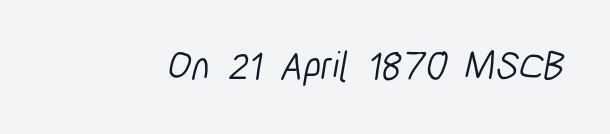
{"serif": "no", "bold": "no", "weight": "light", "width": "condensed", "stroke_contrast": "low", "x_height": "medium", "monospaced": "no", "underline": "no", "letter_spacing": "normal", "letter_spacing_em": 0.0, "glyph_px": 40}
